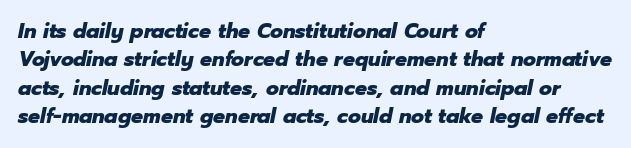
{"italic": "yes", "lean": "right", "slant_degrees": 12, "bold": "yes", "underline": "no", "align": "left", "line_spacing": "normal", "line_spacing_ratio": 1.35, "letter_spacing": "normal", "letter_spacing_em": 0.0, "glyph_px": 21}
